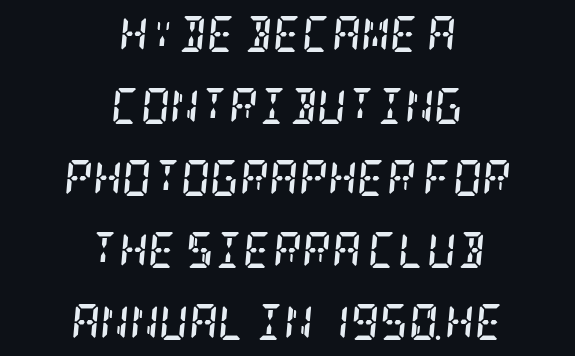
Q: Is the text bold? A: Yes.
Q: Is the text italic (slanted)? A: Yes, it leans right by about 5 degrees.
Q: Is the typeface a serif or a sans-serif typeface? A: Serif.
Q: Is the text underlined? A: No.
Q: How is the paragraph aligned? A: Centered.
Q: Is the spacing between letters normal or unusually wide? A: Normal.
Q: Is the spacing between lines tight, normal or loose? A: Loose.
Q: Width (condensed, normal, or wide)? A: Condensed.
Q: Stroke contrast? A: Low.
Q: x-height? A: Large.
